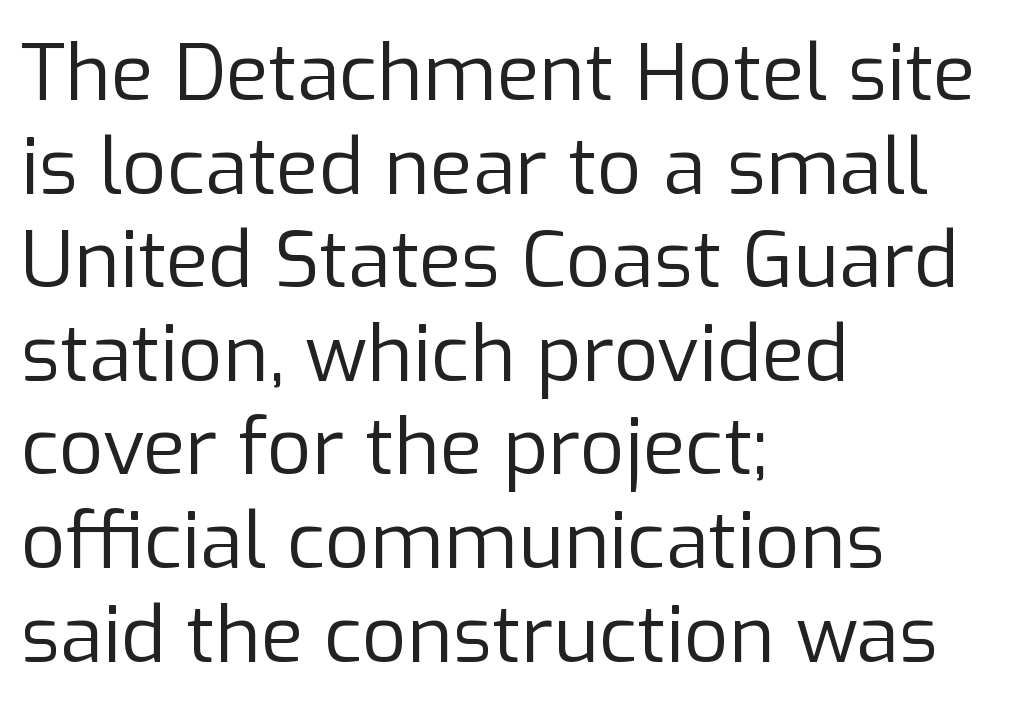
Q: Is the text bold? A: No.
Q: Is the text italic (slanted)? A: No, it is upright.
Q: Is the typeface a serif or a sans-serif typeface? A: Sans-serif.
Q: Is the text underlined? A: No.
Q: How is the paragraph aligned? A: Left-aligned.
Q: Is the spacing between letters normal or unusually wide? A: Normal.
Q: Width (condensed, normal, or wide)? A: Normal.
Q: Stroke contrast? A: Low.
Q: x-height? A: Medium.
Q: Monospaced? A: No.
